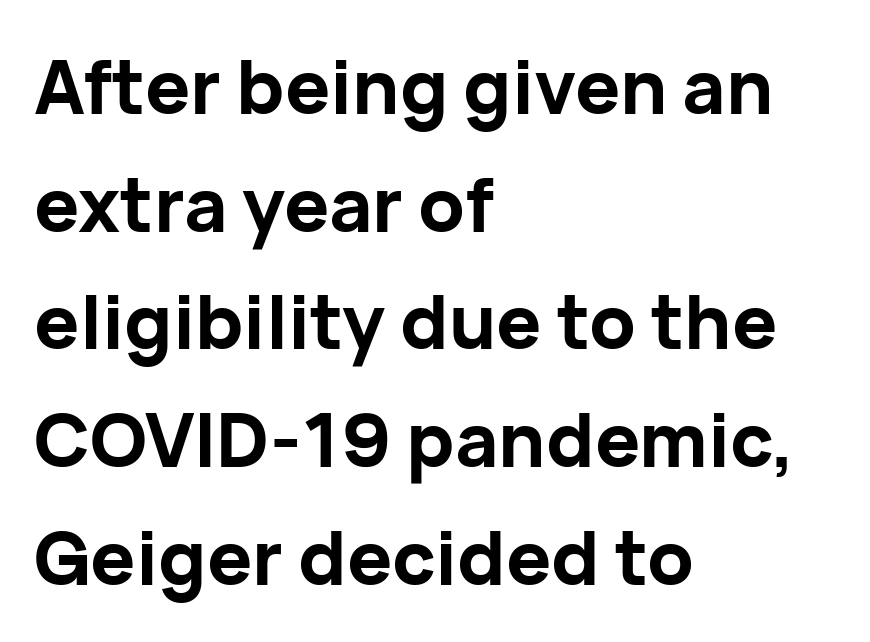
The image shows 75 px bold sans-serif type, upright; set left-aligned, normal line spacing (1.57x), normal letter spacing, not underlined; low stroke contrast and a medium x-height.
